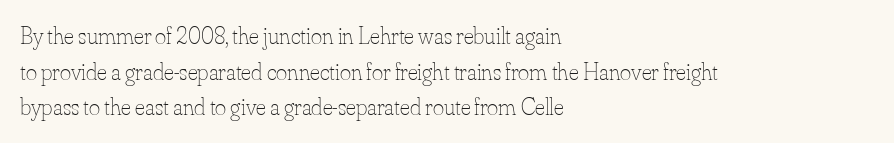
No italicization has been applied; the sample stays upright. Each line starts at the same left margin while the right side varies. Weight: regular or lighter. Compared with typical paragraphs, the rows here are spaced about the same. No extra tracking has been applied to these lines. Any mark beneath the type? The region is blank.
